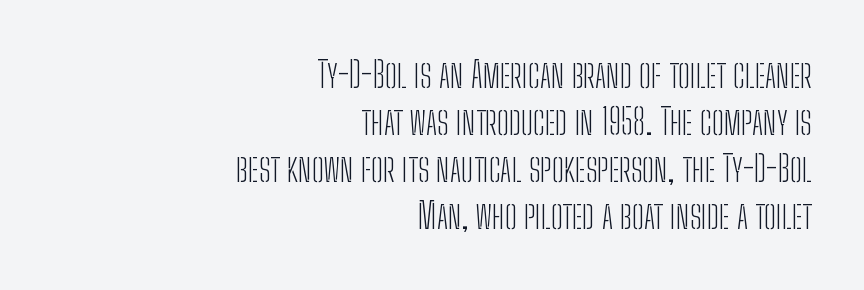
The image shows 36 px light, condensed sans-serif type, upright; set right-aligned, normal line spacing (1.31x), normal letter spacing, not underlined; low stroke contrast and a medium x-height.
